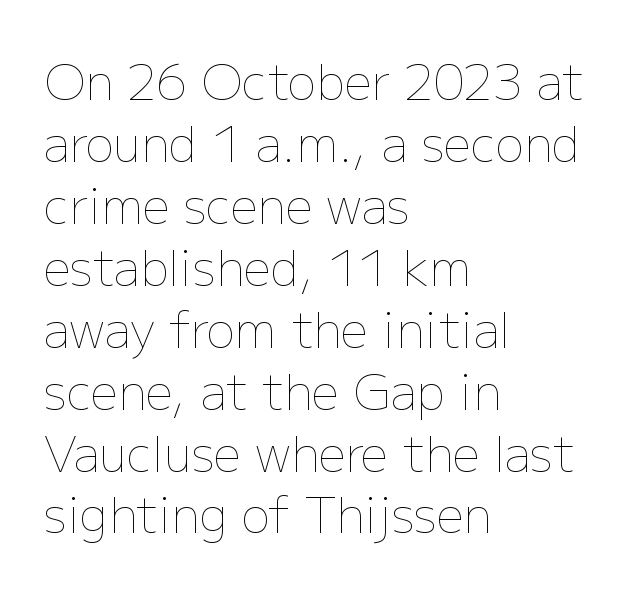
The image shows 48 px thin type, upright; set left-aligned, normal line spacing (1.29x), normal letter spacing, not underlined; low stroke contrast and a medium x-height.
